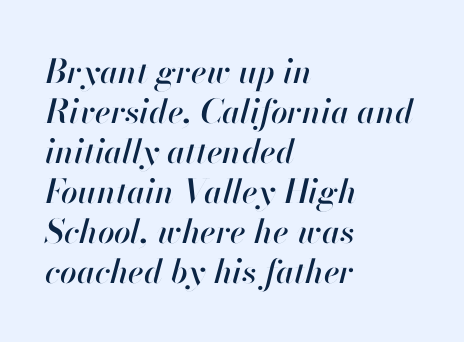
{"italic": "yes", "lean": "right", "slant_degrees": 13, "width": "normal", "stroke_contrast": "high", "x_height": "small", "monospaced": "no", "underline": "no", "align": "left", "line_spacing_ratio": 1.21, "letter_spacing": "normal", "letter_spacing_em": 0.0, "glyph_px": 33}
